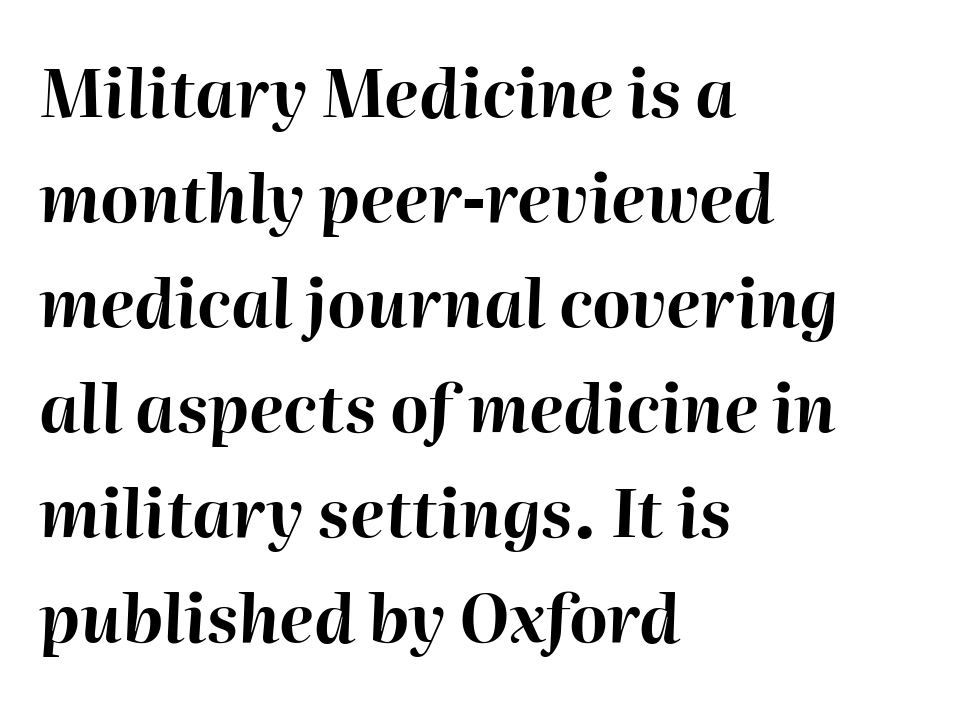
Compared with typical body copy, the letter spacing here is the same. The typesetting leans heavy: a genuine bold. A typesetter would call this proportional, since set widths differ per character. This rendering features lettering with no underline.
